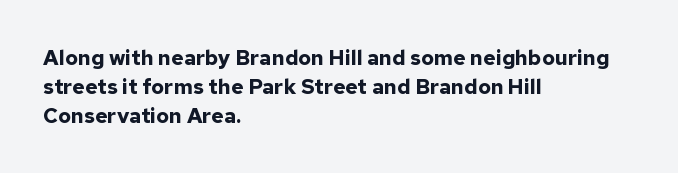
Q: Is the text bold? A: Yes.
Q: Is the text italic (slanted)? A: No, it is upright.
Q: Is the text underlined? A: No.
Q: How is the paragraph aligned? A: Left-aligned.
Q: Is the spacing between letters normal or unusually wide? A: Normal.
Q: Is the spacing between lines tight, normal or loose? A: Normal.
